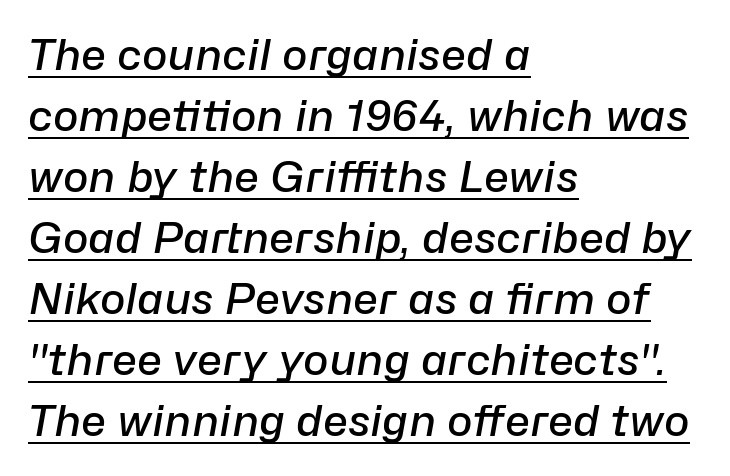
Q: Is the text bold? A: Semi-bold.
Q: Is the text italic (slanted)? A: Yes, it leans right by about 10 degrees.
Q: Is the text underlined? A: Yes.
Q: How is the paragraph aligned? A: Left-aligned.
Q: Is the spacing between letters normal or unusually wide? A: Normal.
Q: Is the spacing between lines tight, normal or loose? A: Normal.
Q: Width (condensed, normal, or wide)? A: Normal.
Q: Stroke contrast? A: Low.
Q: x-height? A: Medium.
Q: Monospaced? A: No.
